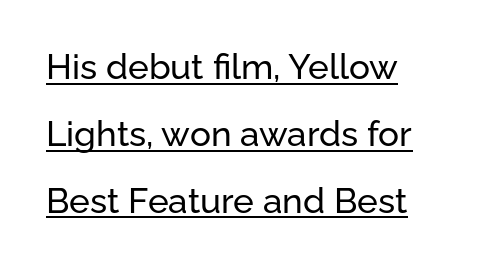
{"serif": "no", "italic": "no", "width": "normal", "stroke_contrast": "low", "x_height": "medium", "monospaced": "no", "underline": "yes", "line_spacing": "loose", "line_spacing_ratio": 1.91, "letter_spacing": "normal", "letter_spacing_em": 0.0, "glyph_px": 35}
